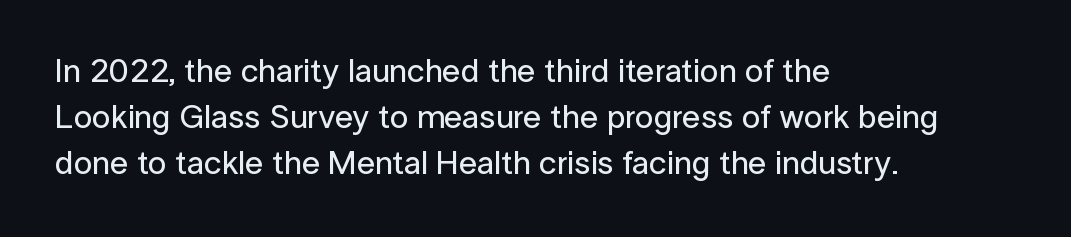
No extra tracking has been applied to these lines. Each letter keeps its own natural width here, so spacing adapts to shape. It's the straight-up-and-down kind of type. Each new line begins a customary step beneath the previous one. Has an underline been added? It has not. Is the block centered? No — it sits flush against the left margin.
